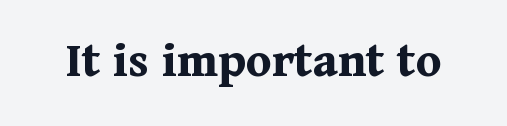
The image shows 52 px bold serif type, upright; set normal letter spacing, not underlined; medium stroke contrast and a medium x-height.
